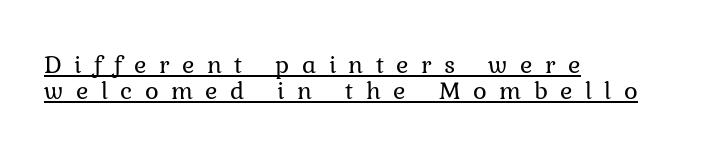
The image shows 26 px text type, upright; set left-aligned, tight line spacing (0.99x), unusually wide letter spacing (+0.48 em), underlined.
